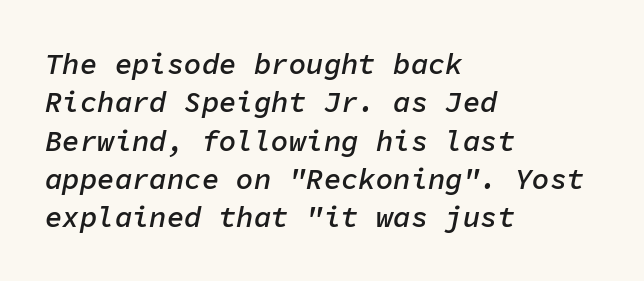
The image shows 29 px semibold type, italic (leaning right), monospaced; set left-aligned, normal line spacing (1.32x), normal letter spacing, not underlined; low stroke contrast and a medium x-height.
